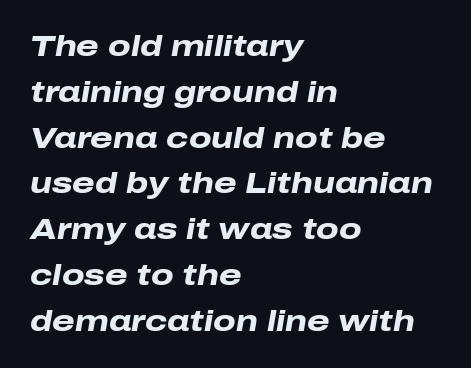
Q: Is the text bold? A: Yes.
Q: Is the text italic (slanted)? A: Yes, it leans right by about 10 degrees.
Q: Is the text underlined? A: No.
Q: How is the paragraph aligned? A: Left-aligned.
Q: Is the spacing between letters normal or unusually wide? A: Normal.
Q: Is the spacing between lines tight, normal or loose? A: Normal.
Q: Width (condensed, normal, or wide)? A: Wide.
Q: Stroke contrast? A: Low.
Q: x-height? A: Medium.
Q: Monospaced? A: No.
